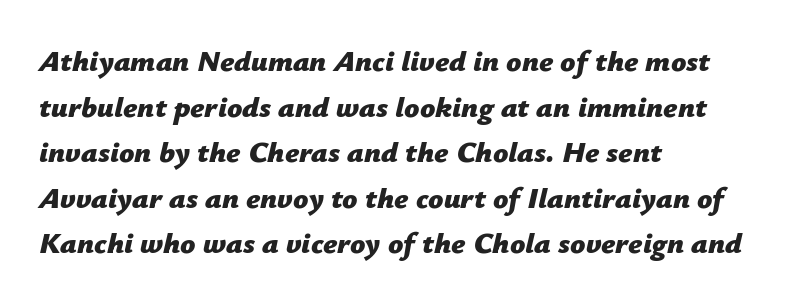
Q: Is the text bold? A: Yes.
Q: Is the text italic (slanted)? A: Yes, it leans right by about 12 degrees.
Q: Is the text underlined? A: No.
Q: How is the paragraph aligned? A: Left-aligned.
Q: Is the spacing between letters normal or unusually wide? A: Normal.
Q: Is the spacing between lines tight, normal or loose? A: Normal.
Q: Width (condensed, normal, or wide)? A: Normal.
Q: Stroke contrast? A: Low.
Q: x-height? A: Medium.
Q: Monospaced? A: No.
